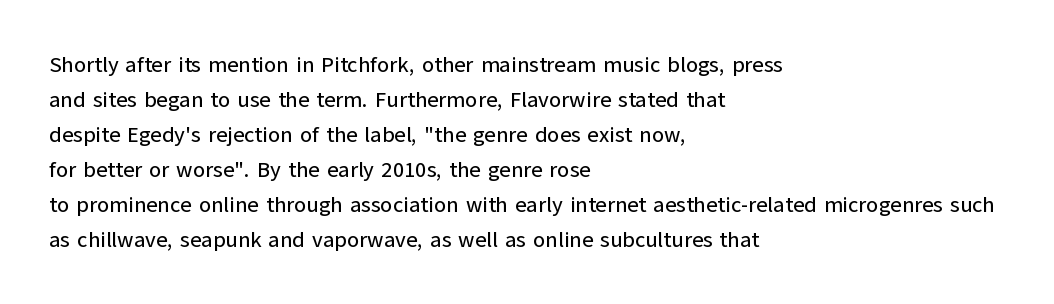
Q: Is the text italic (slanted)? A: No, it is upright.
Q: Is the text underlined? A: No.
Q: How is the paragraph aligned? A: Left-aligned.
Q: Is the spacing between letters normal or unusually wide? A: Normal.
Q: Is the spacing between lines tight, normal or loose? A: Normal.
